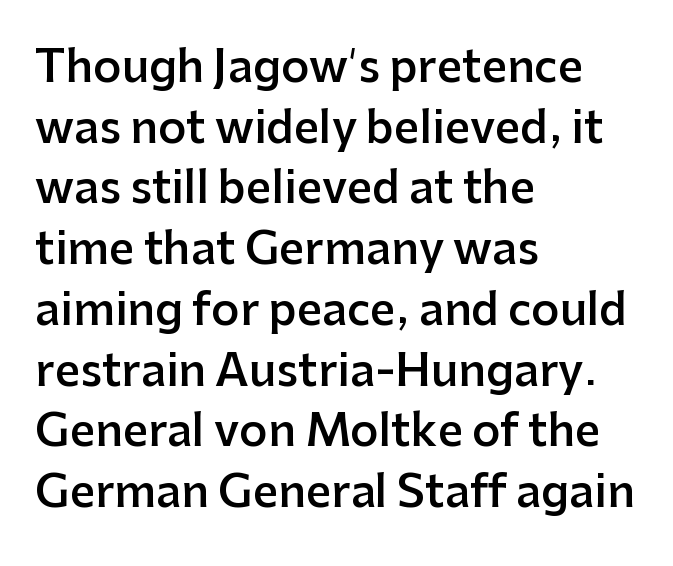
Q: Is the text bold? A: Semi-bold.
Q: Is the text italic (slanted)? A: No, it is upright.
Q: Is the typeface a serif or a sans-serif typeface? A: Sans-serif.
Q: Is the text underlined? A: No.
Q: How is the paragraph aligned? A: Left-aligned.
Q: Is the spacing between letters normal or unusually wide? A: Normal.
Q: Is the spacing between lines tight, normal or loose? A: Normal.
Q: Width (condensed, normal, or wide)? A: Normal.
Q: Stroke contrast? A: Low.
Q: x-height? A: Medium.
Q: Monospaced? A: No.
